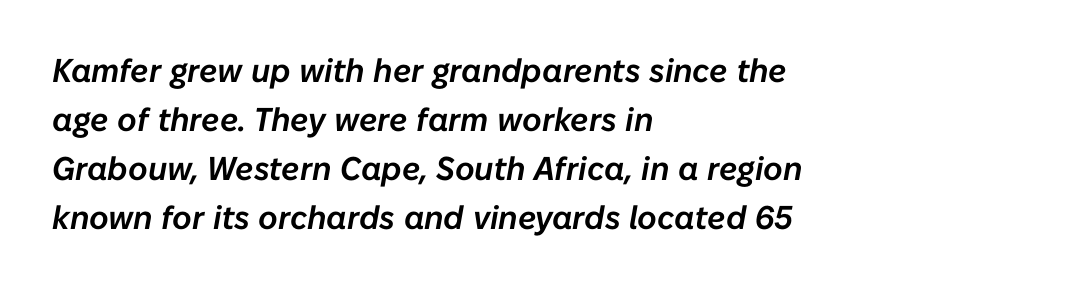
The image shows 33 px text type, italic (leaning right); set left-aligned, normal line spacing (1.48x), normal letter spacing, not underlined; low stroke contrast and a medium x-height.
